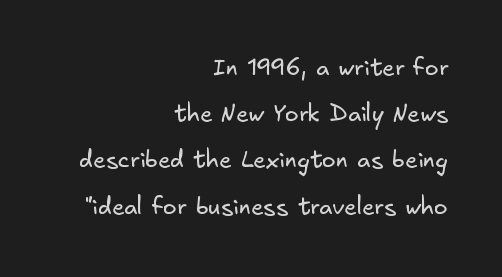
The image shows 23 px text type; set right-aligned, loose line spacing (2.01x), normal letter spacing, not underlined.
